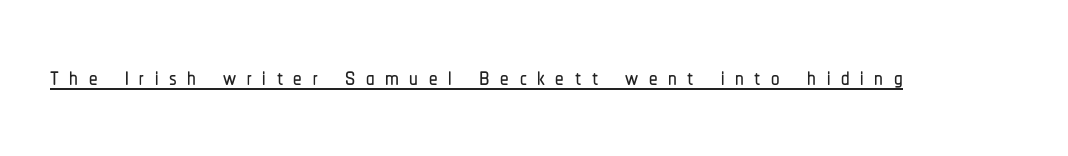
Compared with undecorated copy, this sample adds a rule below the words. Inter-character spacing is expanded well beyond the font's built-in metrics. In terms of posture, this sample is upright. Classification — sans serif.
